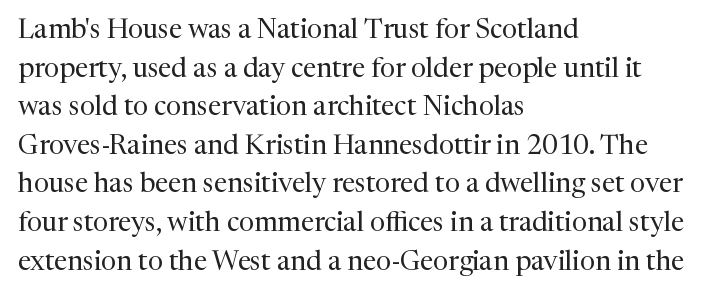
{"italic": "no", "bold": "no", "underline": "no", "align": "left", "line_spacing": "normal", "line_spacing_ratio": 1.43, "letter_spacing": "normal", "letter_spacing_em": 0.0, "glyph_px": 27}
